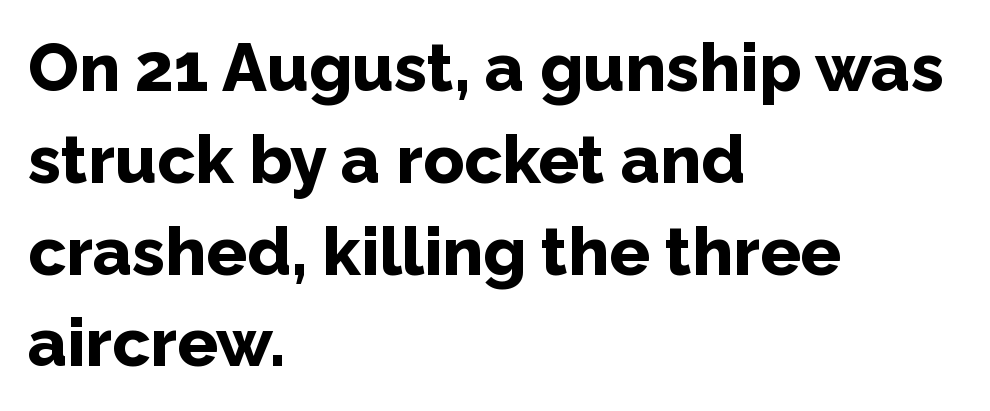
The image shows 67 px bold sans-serif type, upright; set left-aligned, normal line spacing (1.37x), normal letter spacing, not underlined; low stroke contrast and a medium x-height.
